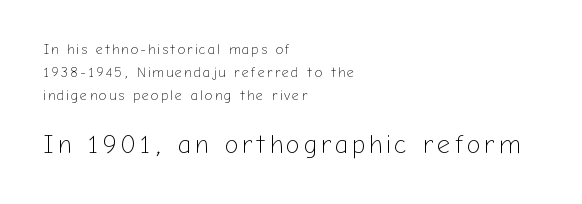
The image shows 26 px text type, upright; set left-aligned, normal line spacing (1.65x), not underlined; the second (bottom) block is 1.86x larger.
